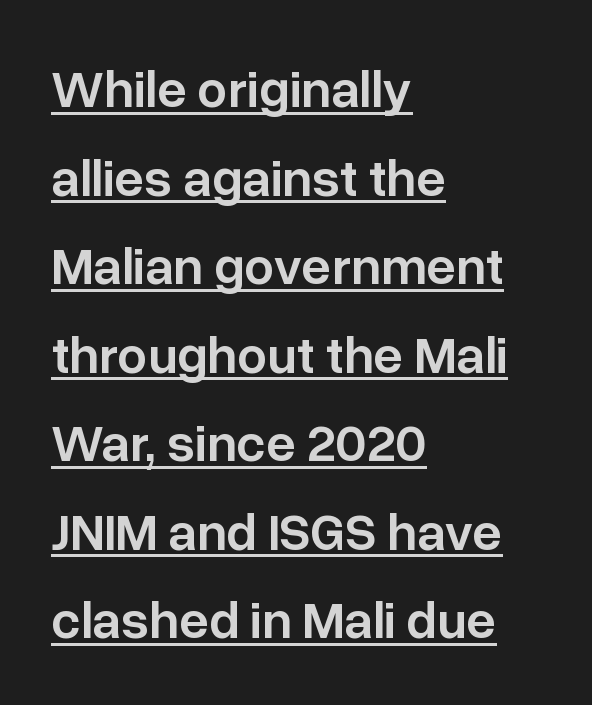
The image shows 53 px semibold sans-serif type, upright; set left-aligned, normal line spacing (1.67x), normal letter spacing, underlined; low stroke contrast and a medium x-height.
